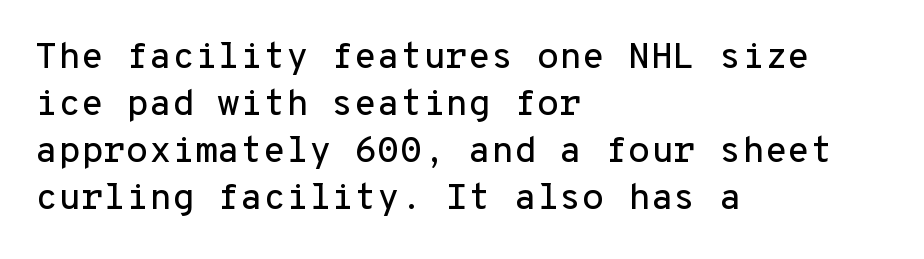
{"serif": "no", "italic": "no", "width": "normal", "stroke_contrast": "low", "x_height": "medium", "monospaced": "yes", "underline": "no", "align": "left", "line_spacing": "normal", "line_spacing_ratio": 1.27, "letter_spacing": "normal", "letter_spacing_em": 0.0, "glyph_px": 37}
